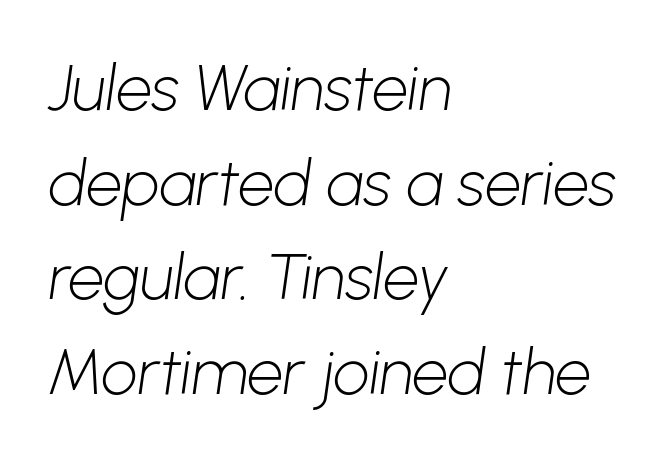
The image shows 64 px light sans-serif type; set left-aligned, normal line spacing (1.48x), normal letter spacing, not underlined; low stroke contrast and a medium x-height.
